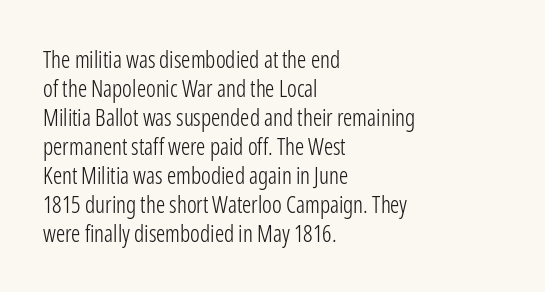
The image shows 23 px text type, upright; set left-aligned, normal line spacing (1.26x), normal letter spacing, not underlined.
